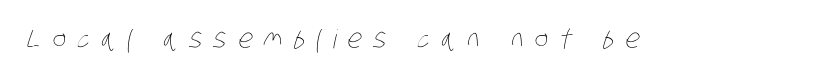
The image shows 26 px text type; set unusually wide letter spacing (+0.44 em), not underlined.
